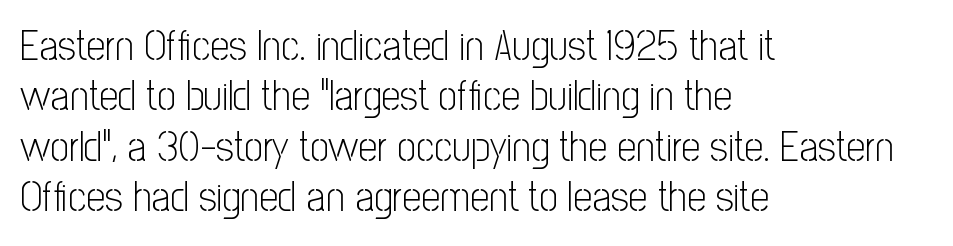
The image shows 42 px light, condensed sans-serif type, upright; set left-aligned, line spacing 1.2x, normal letter spacing, not underlined; low stroke contrast and a medium x-height.
